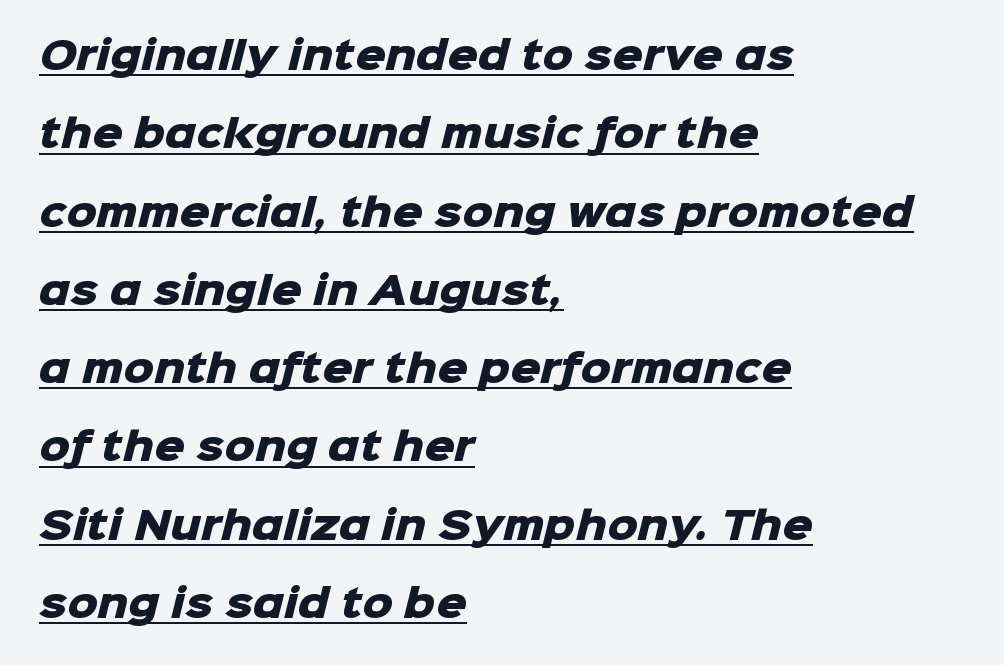
The image shows 38 px heavy sans-serif type; set left-aligned, loose line spacing (2.06x), normal letter spacing, underlined; low stroke contrast and a medium x-height.
